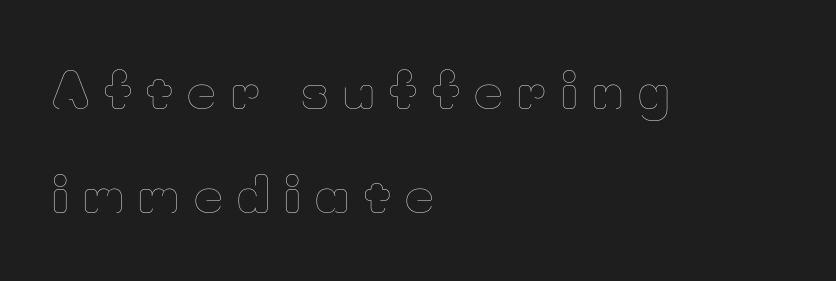
{"italic": "no", "bold": "no", "weight": "thin", "width": "normal", "stroke_contrast": "low", "x_height": "small", "monospaced": "no", "underline": "no", "align": "left", "line_spacing": "loose", "line_spacing_ratio": 2.13, "letter_spacing": "wide", "letter_spacing_em": 0.3, "glyph_px": 49}
